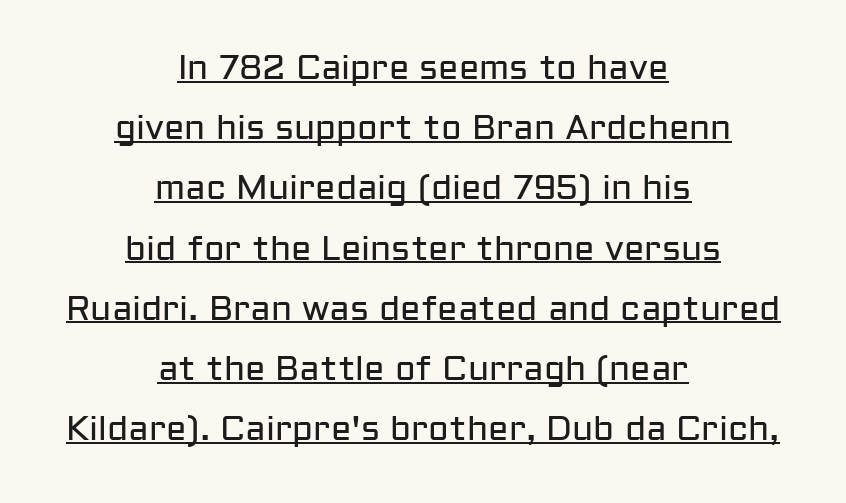
The image shows 34 px regular-weight sans-serif type, upright; set centered, line spacing 1.77x, normal letter spacing, underlined; low stroke contrast and a medium x-height.
